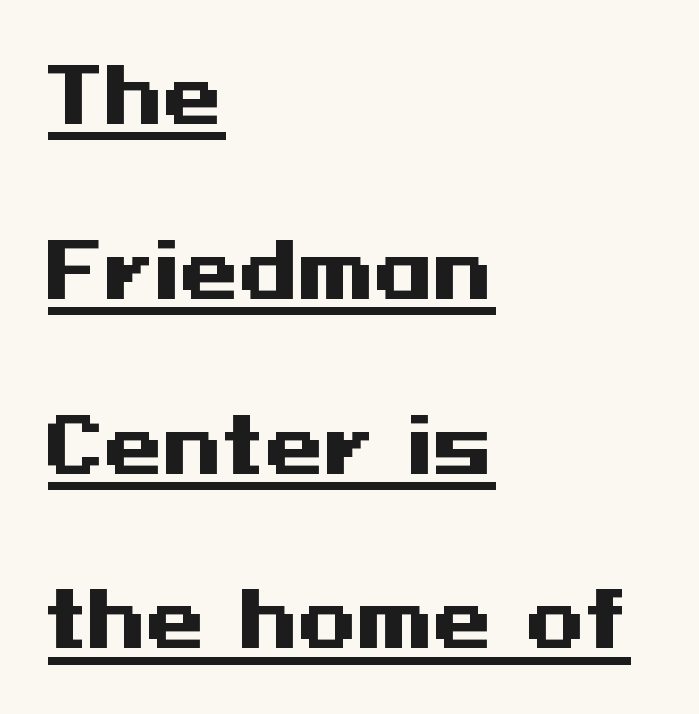
When letters stand straight like this, we call the style roman or upright. You could call the tracking neutral — neither tight nor loose. Is the type bold? Yes — the strokes are clearly thick and heavy. Baseline-to-baseline distance is far greater than the letter height. A typesetter would label this face a sans.
